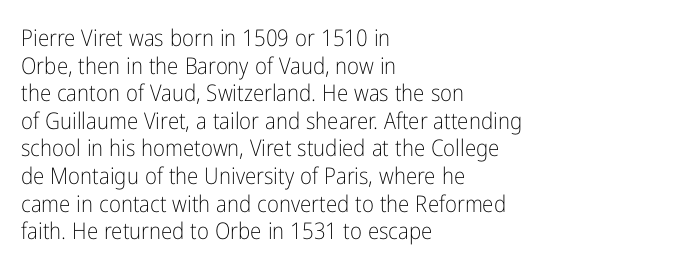
{"italic": "no", "bold": "no", "underline": "no", "align": "left", "line_spacing_ratio": 1.2, "letter_spacing": "normal", "letter_spacing_em": 0.0, "glyph_px": 23}
